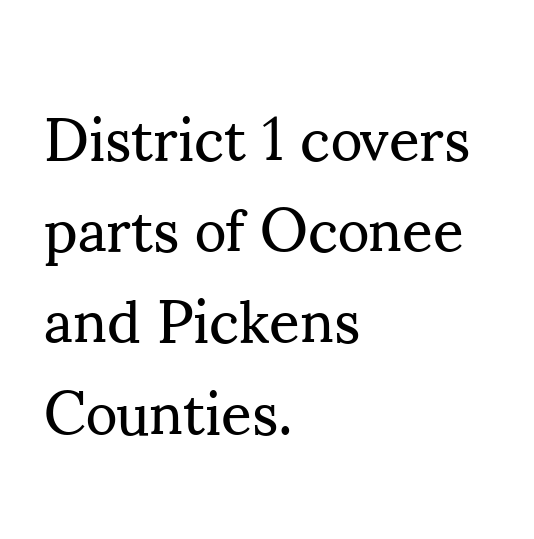
Rendered with straight, roman letterforms. Character widths vary here, with narrow letters taking less room than wide ones. A quiet, ordinary-to-light weight characterises the typeface. Anything drawn beneath the words? Only blank space.
